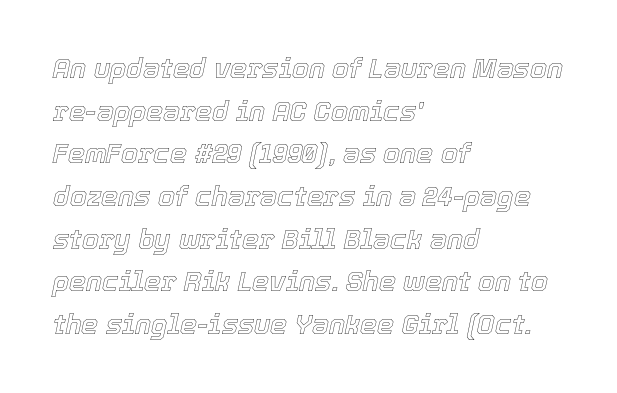
The face used here is rendered with its standard letterfit. Decoration check: the copy has no underline. The paragraph has a hard left edge and a soft right edge. The lines sit at an ordinary, default distance from one another.
